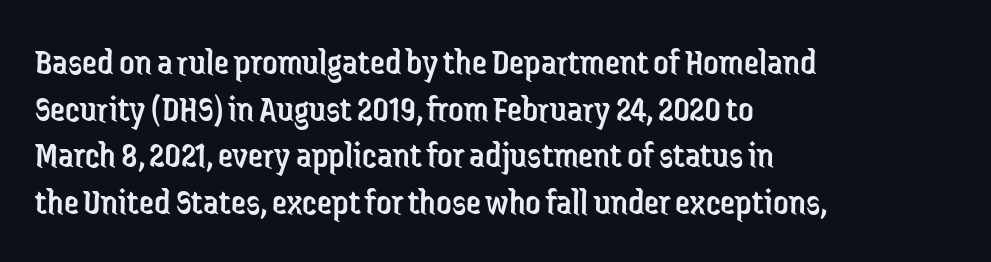
Q: Is the text bold? A: No.
Q: Is the text italic (slanted)? A: No, it is upright.
Q: Is the typeface a serif or a sans-serif typeface? A: Sans-serif.
Q: Is the text underlined? A: No.
Q: How is the paragraph aligned? A: Left-aligned.
Q: Is the spacing between letters normal or unusually wide? A: Normal.
Q: Width (condensed, normal, or wide)? A: Condensed.
Q: Stroke contrast? A: Low.
Q: x-height? A: Medium.
Q: Monospaced? A: No.
